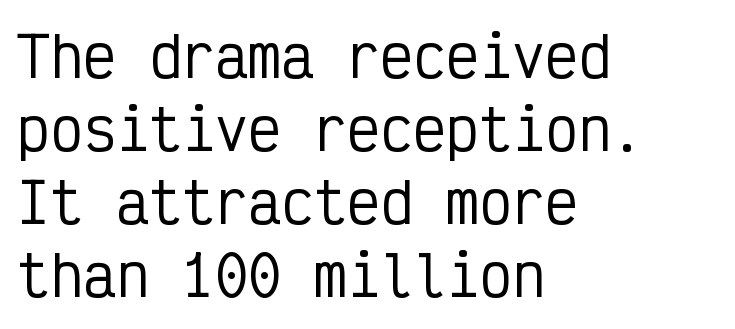
{"serif": "no", "italic": "no", "width": "condensed", "stroke_contrast": "low", "x_height": "medium", "monospaced": "yes", "underline": "no", "align": "left", "line_spacing": "normal", "line_spacing_ratio": 1.33, "letter_spacing": "normal", "letter_spacing_em": 0.0, "glyph_px": 55}
